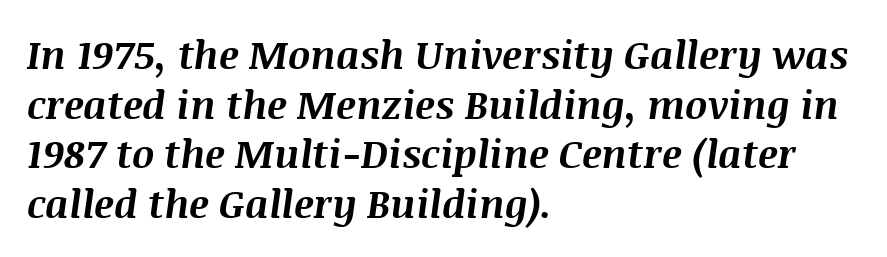
{"italic": "yes", "lean": "right", "slant_degrees": 8, "bold": "yes", "weight": "bold", "width": "normal", "stroke_contrast": "medium", "x_height": "large", "monospaced": "no", "underline": "no", "align": "left", "line_spacing": "normal", "line_spacing_ratio": 1.27, "letter_spacing": "normal", "letter_spacing_em": 0.0, "glyph_px": 39}
